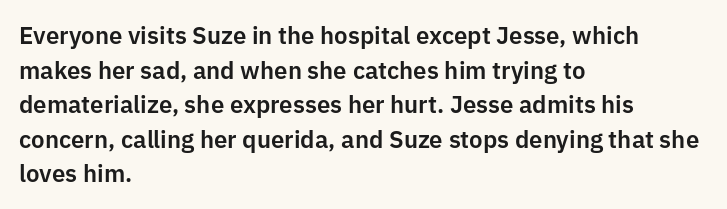
The image shows 24 px text type, upright; set left-aligned, normal line spacing (1.44x), normal letter spacing, not underlined.
